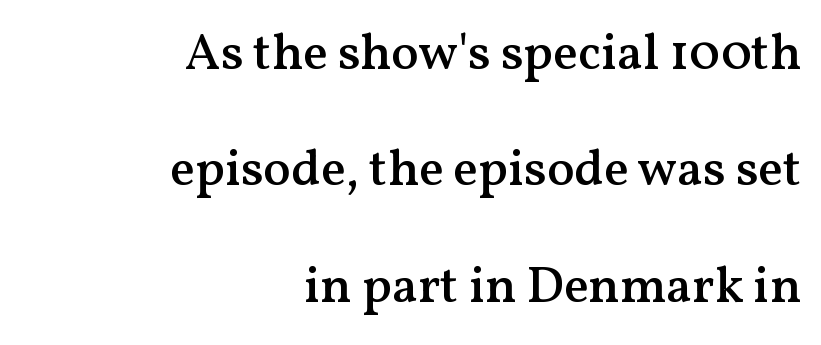
Students, this is semibold: more ink than regular, less than bold. In terms of letterspacing, this is plain default setting. How would I describe the line gaps? Wide and relaxed. The designer went with a serif here, giving each stem small feet. Quick note: underline off.
